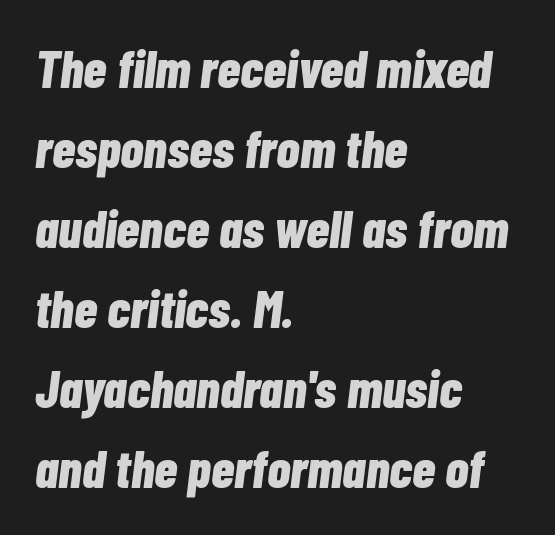
The image shows 53 px bold, condensed type, italic (leaning right); set left-aligned, normal line spacing (1.51x), normal letter spacing, not underlined; low stroke contrast and a medium x-height.
